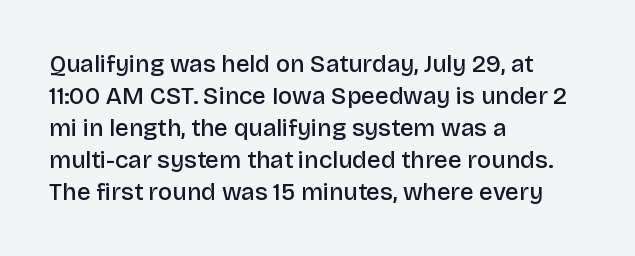
Q: Is the text bold? A: Semi-bold.
Q: Is the text italic (slanted)? A: No, it is upright.
Q: Is the text underlined? A: No.
Q: How is the paragraph aligned? A: Left-aligned.
Q: Is the spacing between letters normal or unusually wide? A: Normal.
Q: Is the spacing between lines tight, normal or loose? A: Normal.
